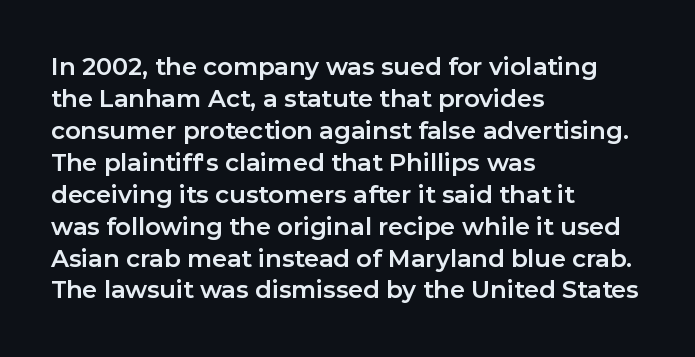
Q: Is the text bold? A: Yes.
Q: Is the text italic (slanted)? A: No, it is upright.
Q: Is the text underlined? A: No.
Q: How is the paragraph aligned? A: Left-aligned.
Q: Is the spacing between letters normal or unusually wide? A: Normal.
Q: Is the spacing between lines tight, normal or loose? A: Normal.
